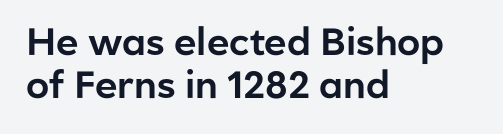
Q: Is the text italic (slanted)? A: No, it is upright.
Q: Is the typeface a serif or a sans-serif typeface? A: Sans-serif.
Q: Is the text underlined? A: No.
Q: How is the paragraph aligned? A: Left-aligned.
Q: Is the spacing between letters normal or unusually wide? A: Normal.
Q: Is the spacing between lines tight, normal or loose? A: Tight.
Q: Width (condensed, normal, or wide)? A: Normal.
Q: Stroke contrast? A: Low.
Q: x-height? A: Medium.
Q: Monospaced? A: No.
